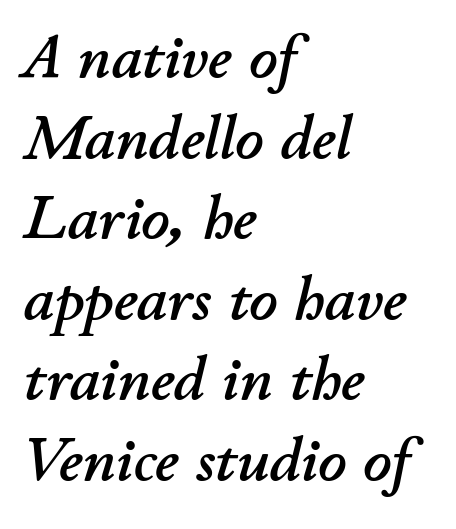
{"italic": "yes", "lean": "right", "slant_degrees": 11, "width": "normal", "stroke_contrast": "low", "x_height": "small", "monospaced": "no", "underline": "no", "align": "left", "line_spacing": "normal", "line_spacing_ratio": 1.3, "letter_spacing": "normal", "letter_spacing_em": 0.0, "glyph_px": 62}
